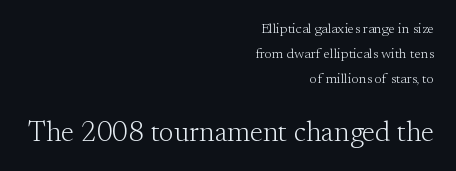
The weight would be labelled regular, book, light, or lighter still. These lines were composed using upright roman letters. The passage shown is typed in a proportional face where columns would drift. The horizontal fit of the characters is conventional and even. Does the type have serifs? Yes, each stem ends in a small foot.
